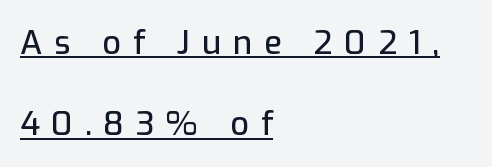
The image shows 33 px sans-serif type, upright; set left-aligned, loose line spacing (2.46x), unusually wide letter spacing (+0.35 em), underlined; low stroke contrast and a medium x-height.
